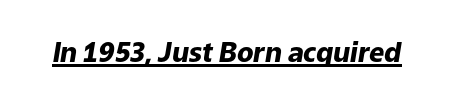
The gaps between neighbouring characters are ordinary and unremarkable. Slant detected: the letters are inclined. The glyphs are accompanied by a horizontal stroke just below them. Stroke thickness is high; the sample reads as a true bold.
